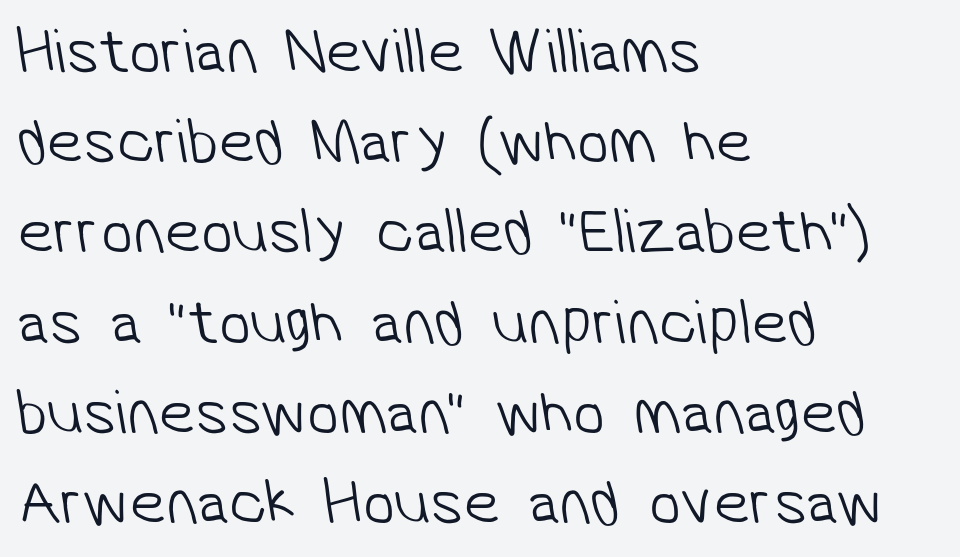
{"serif": "no", "bold": "no", "weight": "light", "width": "normal", "stroke_contrast": "low", "x_height": "medium", "monospaced": "no", "underline": "no", "align": "left", "line_spacing": "normal", "line_spacing_ratio": 1.41, "letter_spacing": "normal", "letter_spacing_em": 0.0, "glyph_px": 64}
